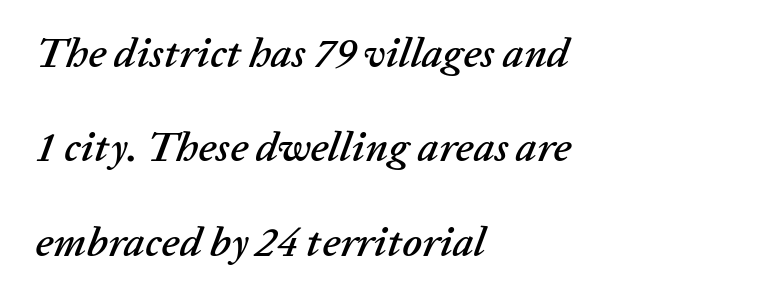
The image shows 42 px text type, italic (leaning right); set left-aligned, loose line spacing (2.25x), normal letter spacing, not underlined; low stroke contrast and a medium x-height.
